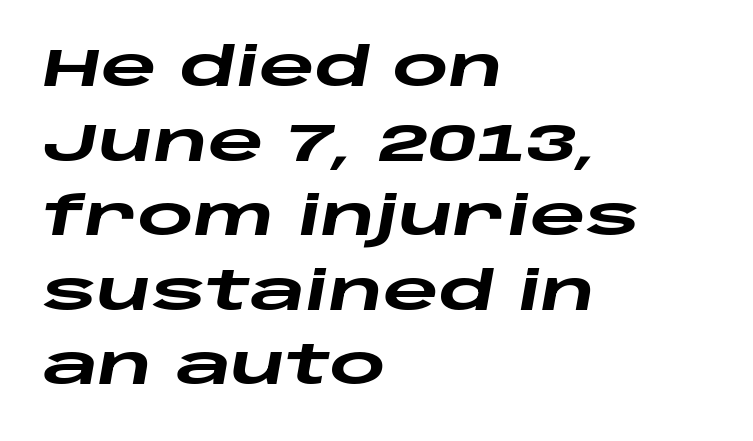
Quick note: underline off. The vertical gap from one line to the next is medium. The letters advance in unequal steps, a hallmark of proportional type. Plenty of ink on the page — the face is bold. The rendering keeps characters at their native spacing.
